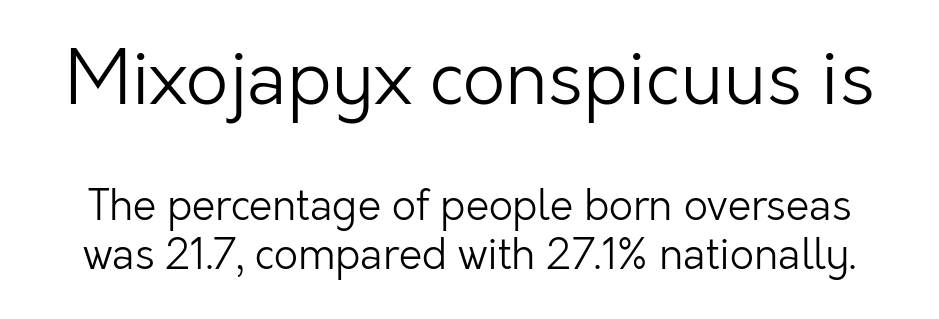
Italic? Not at all — the glyphs are vertical. These lines are rendered in a variable-pitch font. Each row of text sits above clean, open space. Ink coverage per letter is moderate at most. The more generous point size was reserved for the upper chunk.
